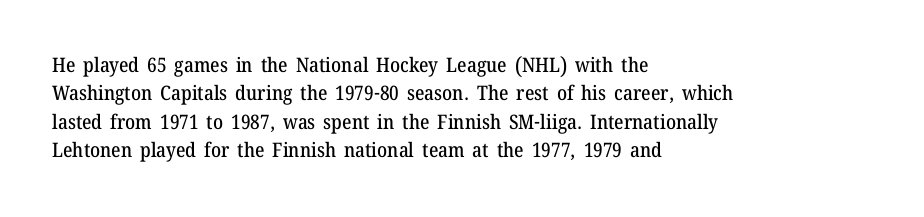
Reading down the block, your eye returns to a fixed left position each line. What stands out about the letter spacing? Nothing — it is the standard amount. The specimen reads as upright at a glance. The designer left line spacing at the default.
